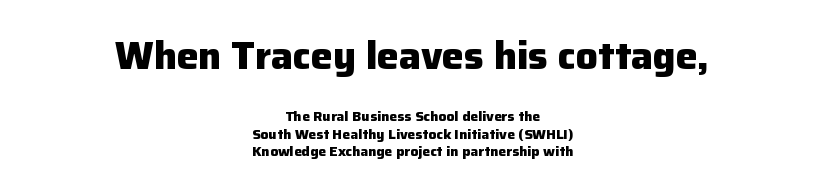
{"serif": "no", "italic": "no", "bold": "yes", "weight": "heavy", "width": "normal", "stroke_contrast": "low", "x_height": "medium", "monospaced": "no", "underline": "no", "align": "center", "line_spacing": "normal", "line_spacing_ratio": 1.27, "letter_spacing": "normal", "letter_spacing_em": 0.0, "larger_block": "first", "size_ratio": 2.79, "glyph_px": 39}
